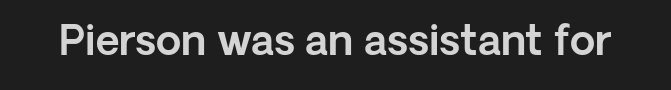
The image shows 41 px sans-serif type, upright; set normal letter spacing, not underlined; a medium x-height.
